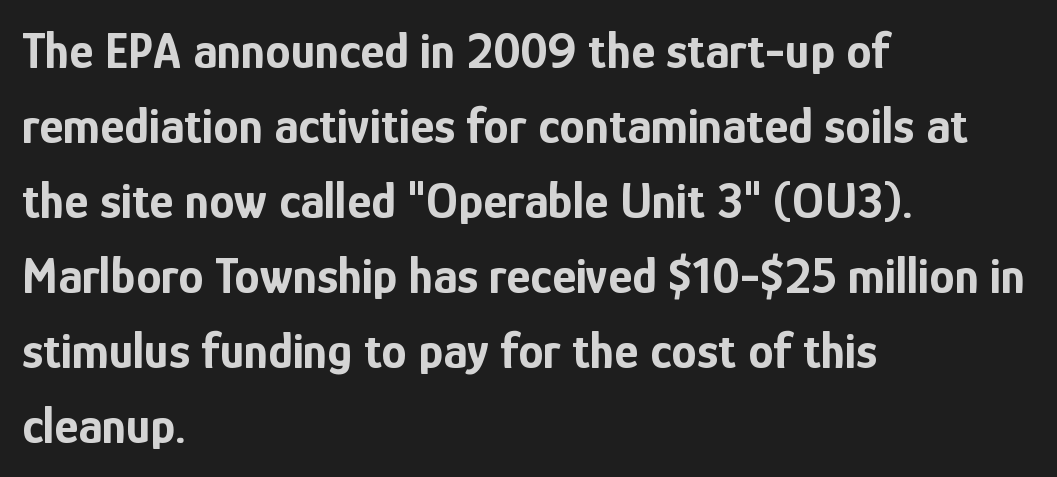
The image shows 51 px bold, condensed sans-serif type, upright; set left-aligned, normal line spacing (1.47x), normal letter spacing, not underlined; low stroke contrast and a medium x-height.
